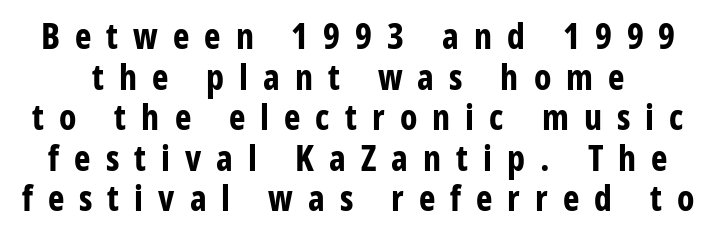
{"serif": "no", "italic": "no", "bold": "yes", "weight": "bold", "width": "condensed", "stroke_contrast": "low", "x_height": "medium", "monospaced": "no", "underline": "no", "line_spacing_ratio": 1.16, "letter_spacing": "wide", "letter_spacing_em": 0.43, "glyph_px": 35}
